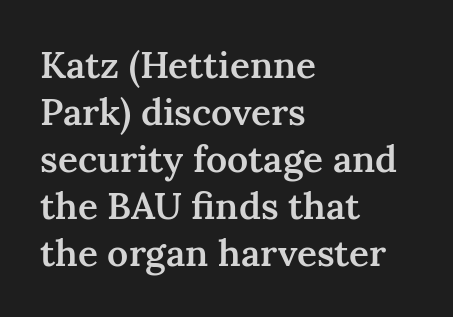
The image shows 37 px semibold serif type, upright; set left-aligned, normal line spacing (1.27x), normal letter spacing, not underlined; medium stroke contrast and a medium x-height.
